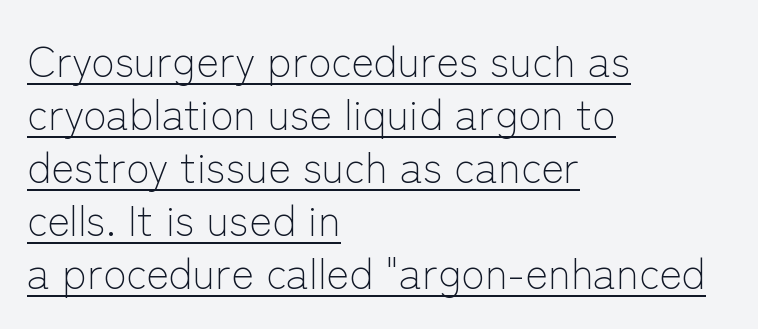
Q: Is the text bold? A: No.
Q: Is the text italic (slanted)? A: No, it is upright.
Q: Is the typeface a serif or a sans-serif typeface? A: Sans-serif.
Q: Is the text underlined? A: Yes.
Q: How is the paragraph aligned? A: Left-aligned.
Q: Is the spacing between letters normal or unusually wide? A: Normal.
Q: Width (condensed, normal, or wide)? A: Normal.
Q: Stroke contrast? A: Low.
Q: x-height? A: Medium.
Q: Monospaced? A: No.
